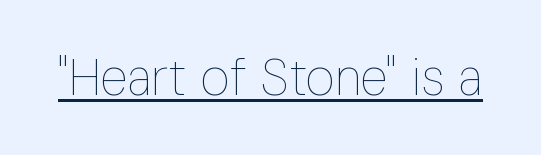
{"italic": "no", "bold": "no", "weight": "thin", "width": "condensed", "stroke_contrast": "low", "x_height": "medium", "monospaced": "no", "underline": "yes", "letter_spacing": "normal", "letter_spacing_em": 0.0, "glyph_px": 51}
